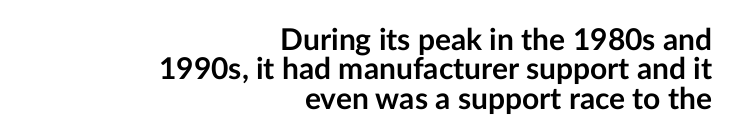
Q: Is the text bold? A: Yes.
Q: Is the text italic (slanted)? A: No, it is upright.
Q: Is the typeface a serif or a sans-serif typeface? A: Sans-serif.
Q: Is the text underlined? A: No.
Q: How is the paragraph aligned? A: Right-aligned.
Q: Is the spacing between letters normal or unusually wide? A: Normal.
Q: Is the spacing between lines tight, normal or loose? A: Tight.
Q: Width (condensed, normal, or wide)? A: Normal.
Q: Stroke contrast? A: Low.
Q: x-height? A: Medium.
Q: Monospaced? A: No.
